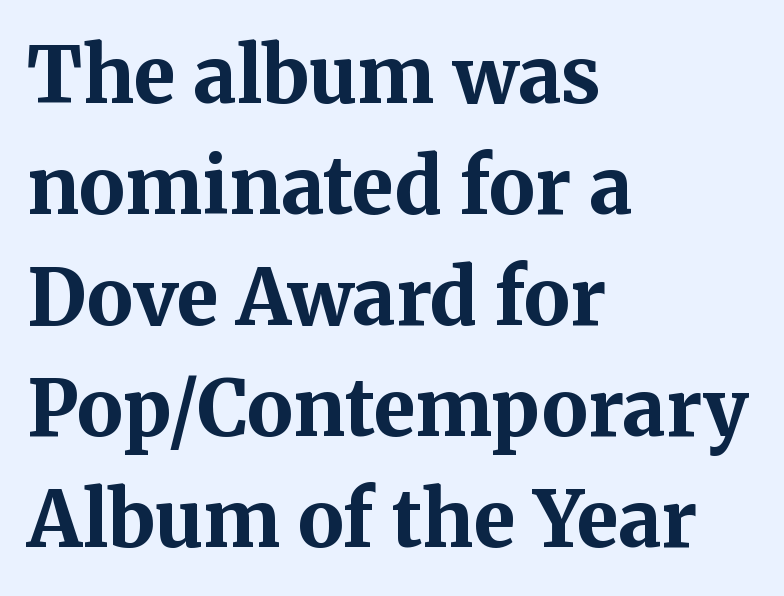
The image shows 77 px bold serif type, upright; set left-aligned, normal line spacing (1.44x), normal letter spacing, not underlined; medium stroke contrast and a medium x-height.
